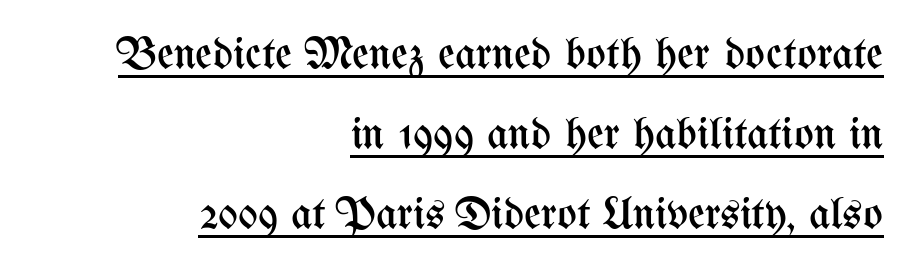
In terms of letterspacing, this is plain default setting. One-word summary of the alignment: right. The specimen includes a rule beneath the text block's lines. The letters advance in unequal steps, a hallmark of proportional type. The font sits on the lighter half of the weight spectrum, regular included. Vertical strokes here are truly vertical.
